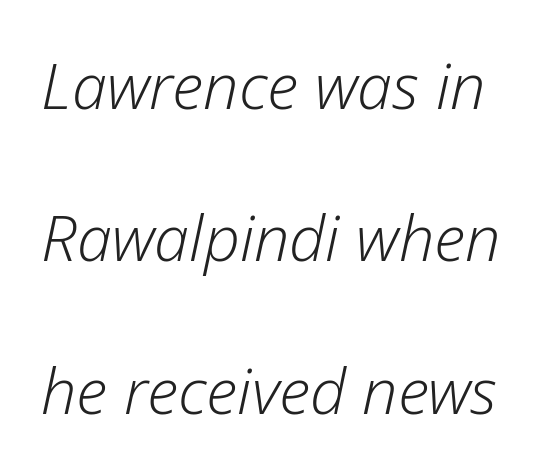
Q: Is the text bold? A: No.
Q: Is the text italic (slanted)? A: Yes, it leans right by about 12 degrees.
Q: Is the text underlined? A: No.
Q: Is the spacing between letters normal or unusually wide? A: Normal.
Q: Is the spacing between lines tight, normal or loose? A: Loose.
Q: Width (condensed, normal, or wide)? A: Normal.
Q: Stroke contrast? A: Low.
Q: x-height? A: Medium.
Q: Monospaced? A: No.
